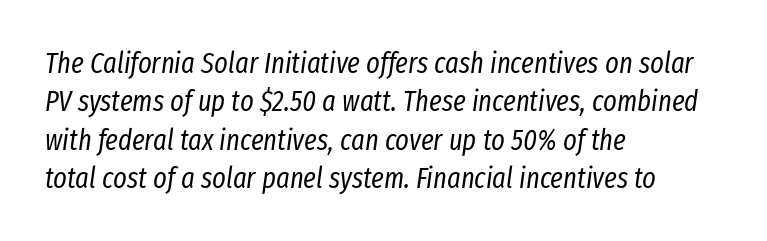
Caption: multi-line text, flush left, ragged right. The face used here has a pronounced slope to its letters. A typesetter would call this proportional, since set widths differ per character. Tracking value appears to be zero — textbook default spacing.
